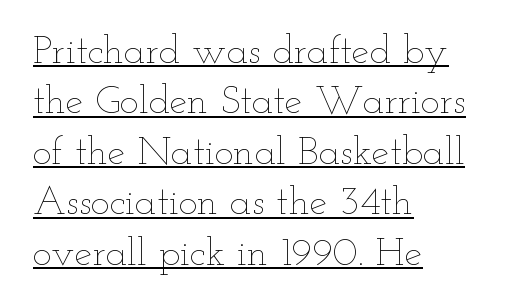
Q: Is the text bold? A: No.
Q: Is the text italic (slanted)? A: No, it is upright.
Q: Is the text underlined? A: Yes.
Q: How is the paragraph aligned? A: Left-aligned.
Q: Is the spacing between letters normal or unusually wide? A: Normal.
Q: Is the spacing between lines tight, normal or loose? A: Normal.
Q: Width (condensed, normal, or wide)? A: Wide.
Q: Stroke contrast? A: Low.
Q: x-height? A: Small.
Q: Monospaced? A: No.
